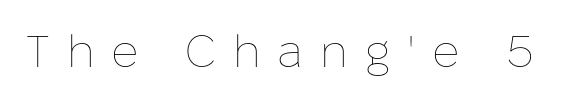
{"italic": "no", "bold": "no", "weight": "thin", "width": "normal", "stroke_contrast": "low", "x_height": "medium", "monospaced": "no", "underline": "no", "letter_spacing": "wide", "letter_spacing_em": 0.38, "glyph_px": 45}
